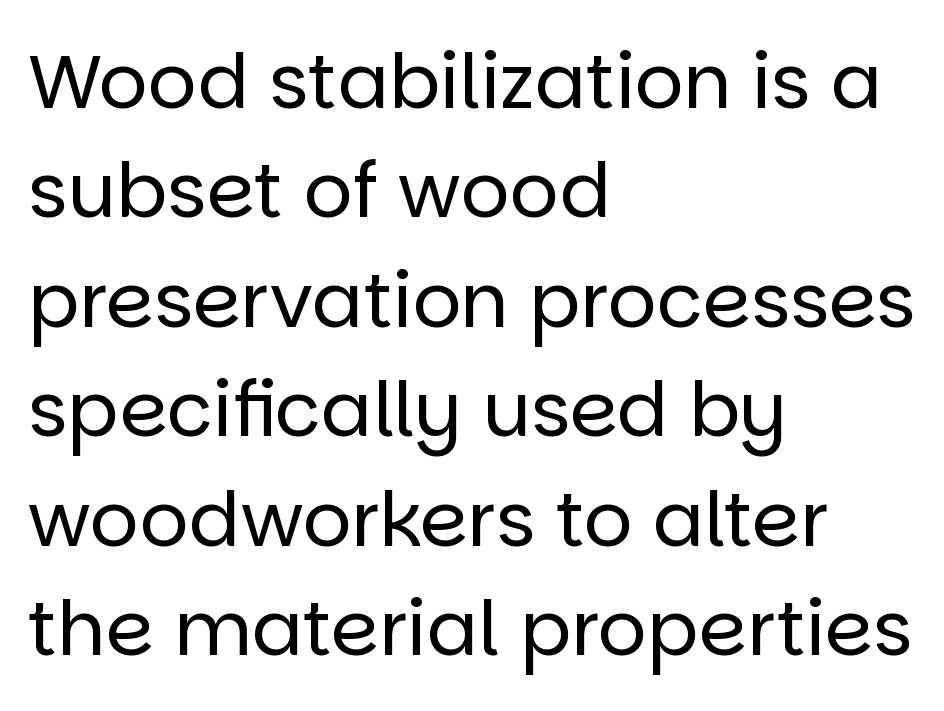
A typesetter would call this zero additional tracking. The rendering uses natural spacing where letterforms have individual widths. Tall strokes in this sample are plumb rather than angled. On a weight scale, this lands at 450 or below. Each line starts at the same left margin while the right side varies. Descender tails drop into unmarked territory.
